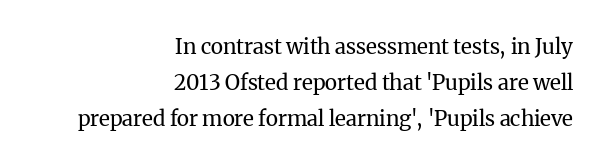
The image shows 21 px text type, upright; set right-aligned, line spacing 1.71x, normal letter spacing, not underlined.
